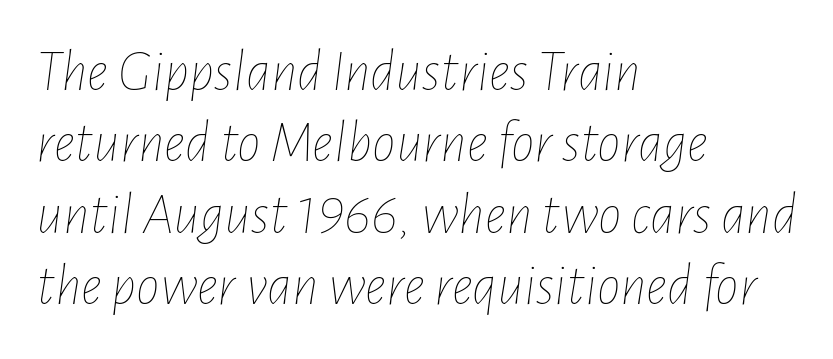
Q: Is the text bold? A: No.
Q: Is the text italic (slanted)? A: Yes, it leans right by about 7 degrees.
Q: Is the text underlined? A: No.
Q: How is the paragraph aligned? A: Left-aligned.
Q: Is the spacing between letters normal or unusually wide? A: Normal.
Q: Width (condensed, normal, or wide)? A: Condensed.
Q: Stroke contrast? A: Low.
Q: x-height? A: Medium.
Q: Monospaced? A: No.
